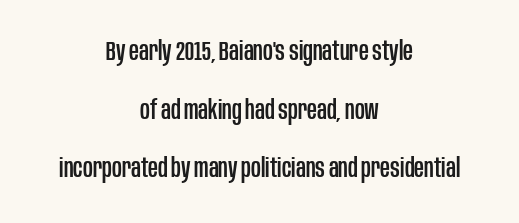
A typesetter would mark this as roman, not italic. Summary of vertical rhythm: relaxed, with wide interline spacing. Horizontally, the lines are justified to the midpoint only. Type without underlining.
